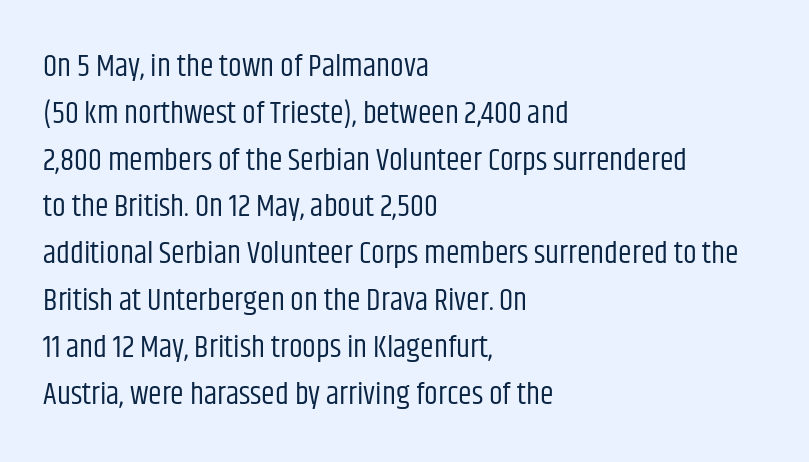
{"serif": "no", "italic": "no", "bold": "no", "weight": "regular", "width": "condensed", "stroke_contrast": "low", "x_height": "large", "monospaced": "no", "underline": "no", "align": "left", "line_spacing": "normal", "line_spacing_ratio": 1.51, "letter_spacing": "normal", "letter_spacing_em": 0.0, "glyph_px": 31}
